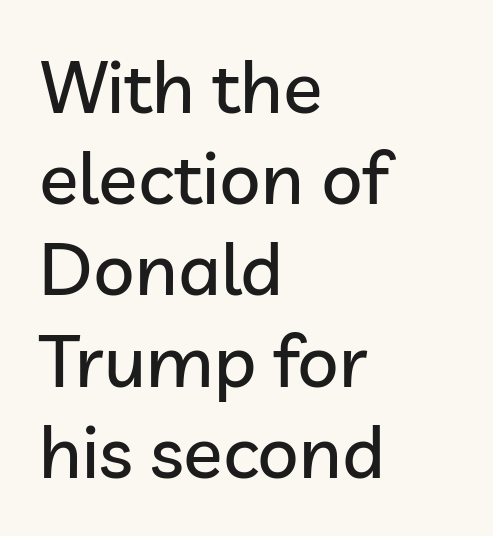
{"serif": "no", "italic": "no", "width": "normal", "stroke_contrast": "low", "x_height": "medium", "monospaced": "no", "underline": "no", "align": "left", "line_spacing": "normal", "line_spacing_ratio": 1.25, "letter_spacing": "normal", "letter_spacing_em": 0.0, "glyph_px": 73}
